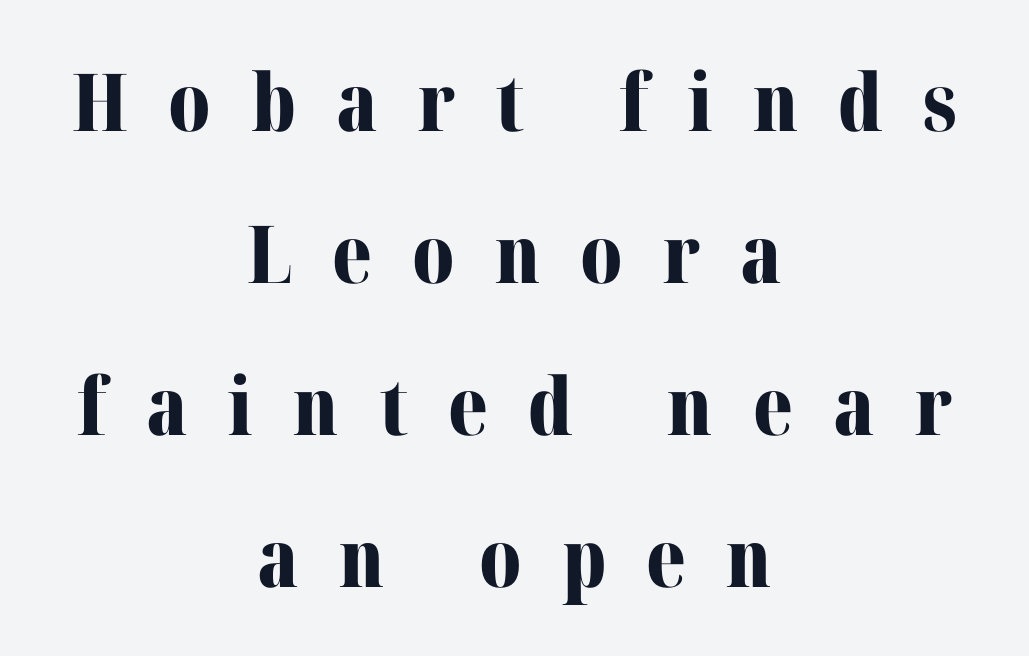
Q: Is the text bold? A: Yes.
Q: Is the text italic (slanted)? A: No, it is upright.
Q: Is the typeface a serif or a sans-serif typeface? A: Serif.
Q: Is the text underlined? A: No.
Q: How is the paragraph aligned? A: Centered.
Q: Is the spacing between letters normal or unusually wide? A: Unusually wide.
Q: Is the spacing between lines tight, normal or loose? A: Loose.
Q: Width (condensed, normal, or wide)? A: Normal.
Q: Stroke contrast? A: Medium.
Q: x-height? A: Medium.
Q: Monospaced? A: No.
